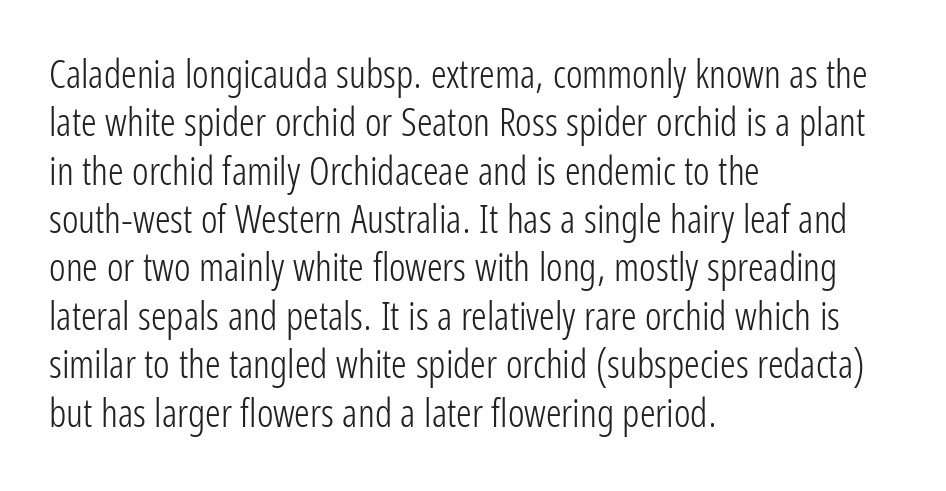
The image shows 39 px light, condensed sans-serif type, upright; set left-aligned, line spacing 1.24x, normal letter spacing, not underlined; low stroke contrast and a medium x-height.
